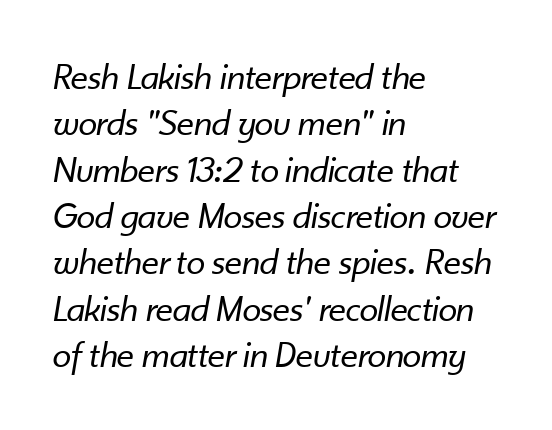
Posture: slanted. Each letter keeps its own natural width here, so spacing adapts to shape. These glyphs show unthickened strokes, regular width or finer. The letters sit at their default tracking, neither squeezed nor spread. This sample is left-justified, so line endings fall wherever the words run out.
